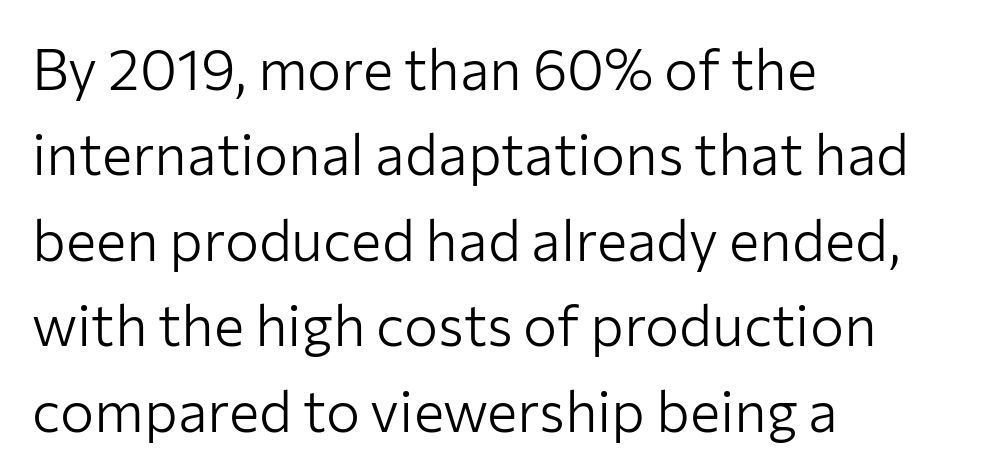
Q: Is the text bold? A: No.
Q: Is the text italic (slanted)? A: No, it is upright.
Q: Is the typeface a serif or a sans-serif typeface? A: Sans-serif.
Q: Is the text underlined? A: No.
Q: How is the paragraph aligned? A: Left-aligned.
Q: Is the spacing between letters normal or unusually wide? A: Normal.
Q: Is the spacing between lines tight, normal or loose? A: Normal.
Q: Width (condensed, normal, or wide)? A: Normal.
Q: Stroke contrast? A: Low.
Q: x-height? A: Medium.
Q: Monospaced? A: No.
